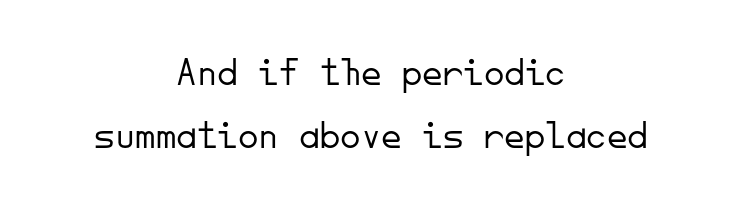
{"serif": "no", "italic": "no", "bold": "no", "weight": "light", "width": "normal", "stroke_contrast": "low", "x_height": "small", "monospaced": "yes", "underline": "no", "align": "center", "line_spacing": "normal", "line_spacing_ratio": 1.54, "letter_spacing": "normal", "letter_spacing_em": 0.0, "glyph_px": 41}
